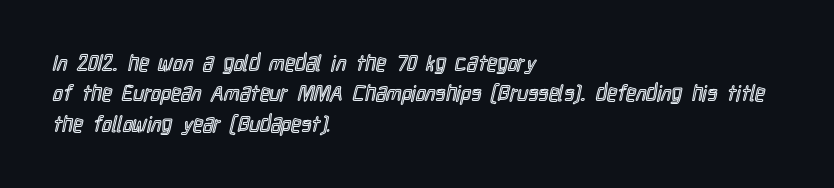
{"underline": "no", "align": "left", "line_spacing": "normal", "line_spacing_ratio": 1.38, "letter_spacing": "normal", "letter_spacing_em": 0.0, "glyph_px": 22}
